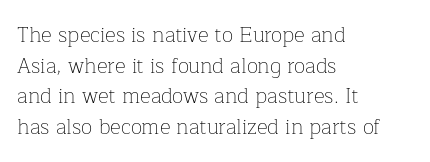
The strip under each line holds only bare page. The lines in this sample share a left origin and differ only in where they stop. The block of text has a typical density, with ordinary space between rows. A typesetter would call this zero additional tracking. Each stroke keeps to a modest, everyday thickness or less. Style check: upright.
